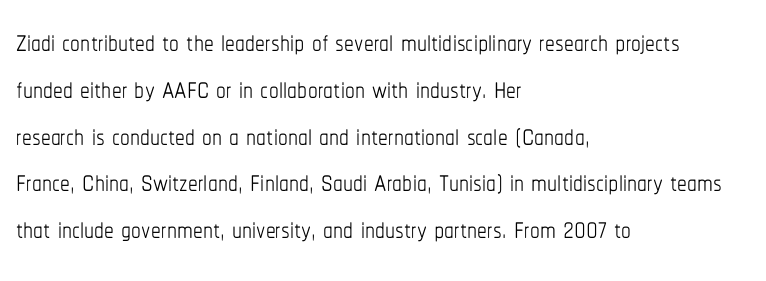
Type without underlining. If you drew a ruler down the left edge, every line would touch it. Nobody touched the tracking dial on this one. The letters advance in unequal steps, a hallmark of proportional type. It's the straight-up-and-down kind of type.
